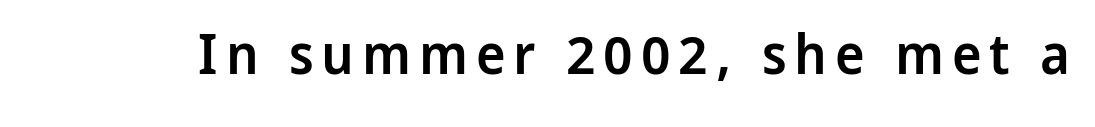
Underlining? Definitely not there. Character widths vary here, with narrow letters taking less room than wide ones. These lines are composed in type without serifs. If you drew a line through each stem, it would be perfectly vertical.
